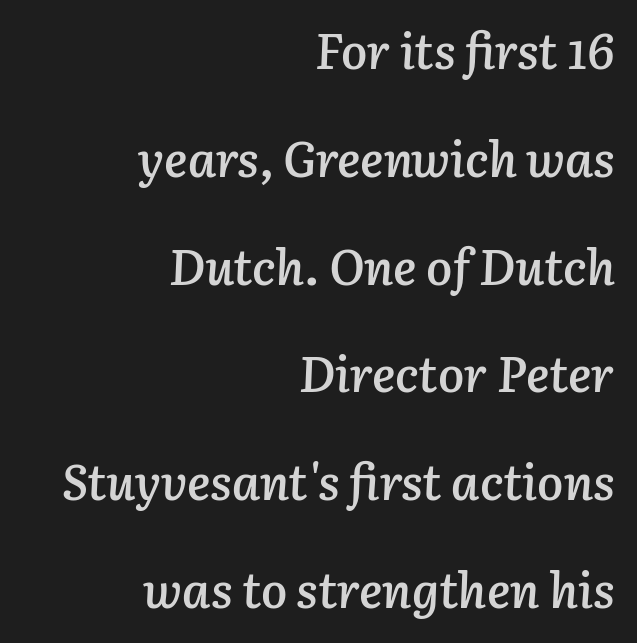
The image shows 49 px semibold type, italic (leaning right); set right-aligned, loose line spacing (2.2x), normal letter spacing, not underlined; low stroke contrast and a medium x-height.
